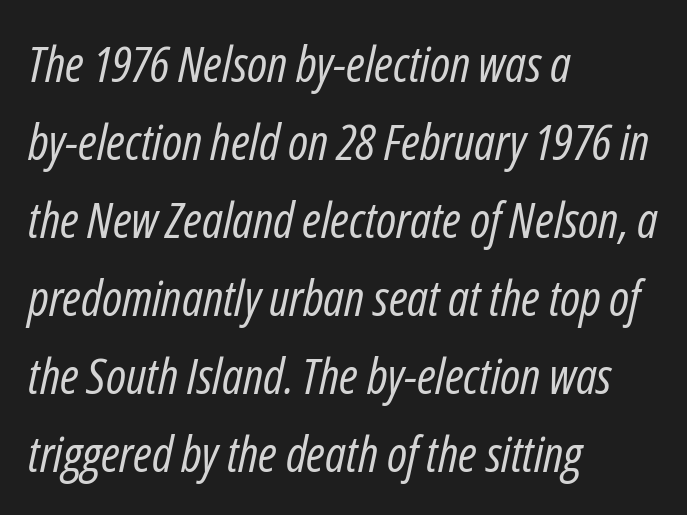
{"italic": "yes", "lean": "right", "slant_degrees": 12, "bold": "no", "weight": "regular", "width": "condensed", "stroke_contrast": "low", "x_height": "medium", "monospaced": "no", "underline": "no", "align": "left", "line_spacing": "normal", "line_spacing_ratio": 1.56, "letter_spacing": "normal", "letter_spacing_em": 0.0, "glyph_px": 50}
